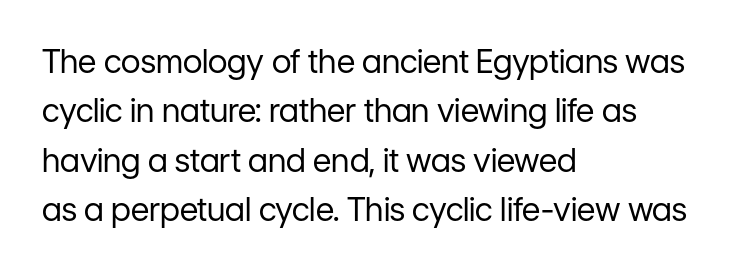
The image shows 32 px regular-weight sans-serif type, upright; set left-aligned, normal line spacing (1.54x), normal letter spacing, not underlined; low stroke contrast and a medium x-height.
